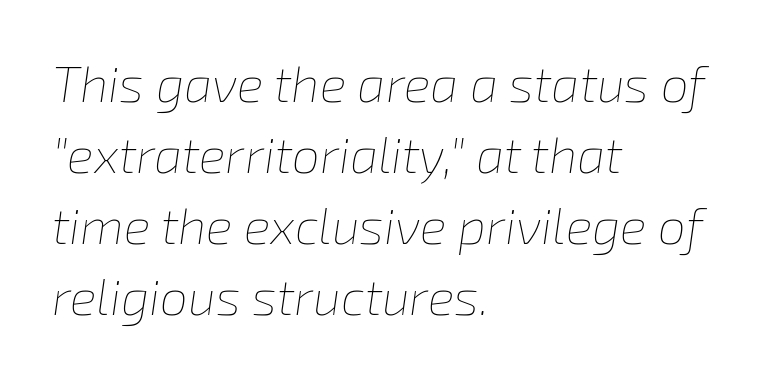
{"italic": "yes", "lean": "right", "slant_degrees": 8, "bold": "no", "weight": "thin", "width": "normal", "stroke_contrast": "low", "x_height": "medium", "monospaced": "no", "underline": "no", "align": "left", "line_spacing": "normal", "line_spacing_ratio": 1.42, "letter_spacing": "normal", "letter_spacing_em": 0.0, "glyph_px": 50}
